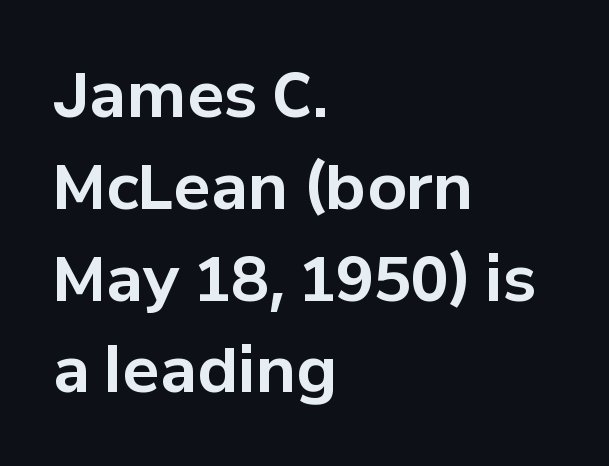
{"serif": "no", "italic": "no", "bold": "yes", "weight": "bold", "width": "normal", "stroke_contrast": "low", "x_height": "medium", "monospaced": "no", "underline": "no", "align": "left", "line_spacing": "normal", "line_spacing_ratio": 1.48, "letter_spacing": "normal", "letter_spacing_em": 0.0, "glyph_px": 62}
